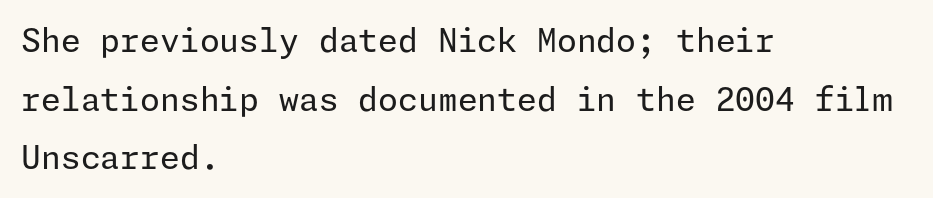
Rendered with straight, roman letterforms. A student would call this left alignment; a typographer would say flush left, rag right. Underline: absent. The face used here is rendered with its standard letterfit.
